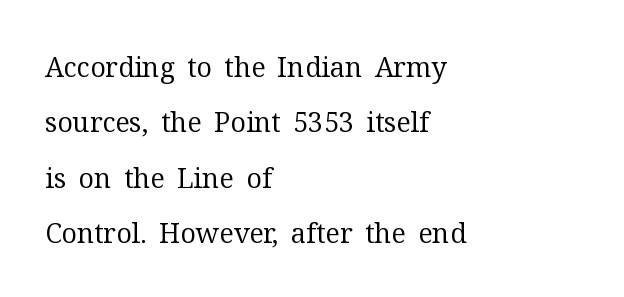
The image shows 27 px text type, upright; set left-aligned, loose line spacing (2.05x), normal letter spacing, not underlined.
